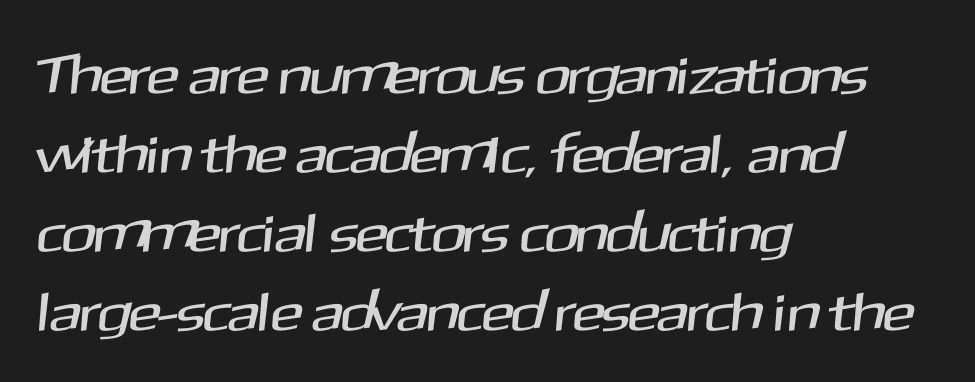
A clean baseline with only descenders dipping below it. Spacing verdict: proportional, widths tailored to each character. Is the letter spacing exaggerated? No — it looks like the ordinary default. These lines stack with their left ends in a neat column. One glance says typical: line gaps are just what's usual. Stroke terminals: plain, sans-serif.
